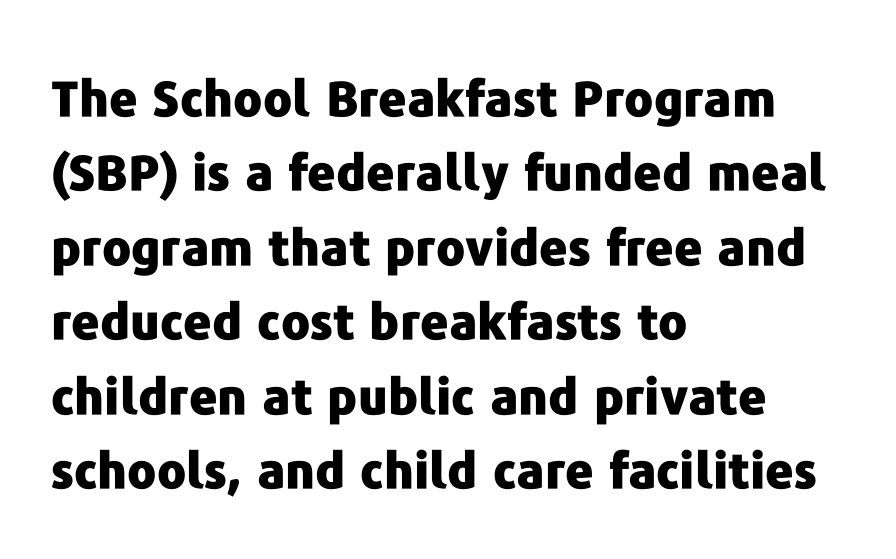
{"serif": "no", "italic": "no", "bold": "yes", "weight": "heavy", "width": "normal", "stroke_contrast": "low", "x_height": "medium", "monospaced": "no", "underline": "no", "align": "left", "line_spacing": "normal", "line_spacing_ratio": 1.52, "letter_spacing": "normal", "letter_spacing_em": 0.0, "glyph_px": 49}
